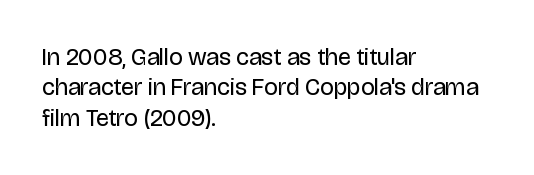
{"italic": "no", "bold": "no", "underline": "no", "align": "left", "line_spacing": "normal", "line_spacing_ratio": 1.27, "letter_spacing": "normal", "letter_spacing_em": 0.0, "glyph_px": 24}
